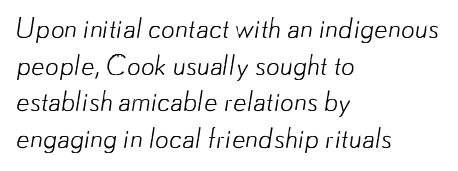
The image shows 27 px text type; set left-aligned, normal line spacing (1.36x), normal letter spacing, not underlined.
